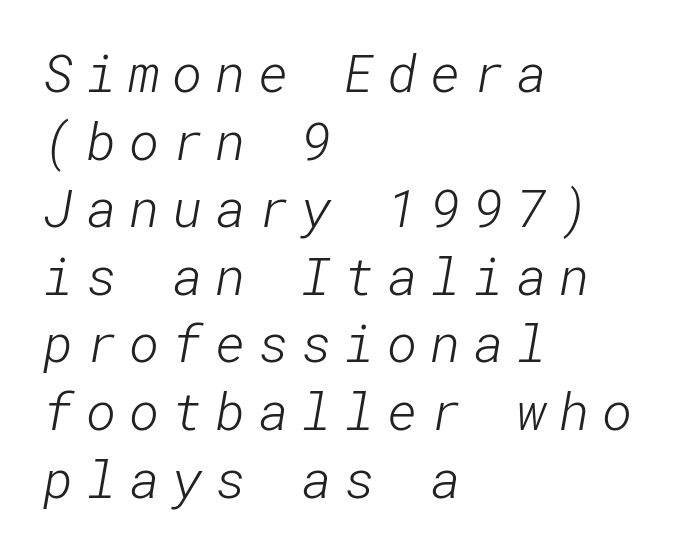
The designer went with a sans here, leaving each stem footless. Clear beneath every line of the passage. Display-style spreading of the glyphs; the letterfit is very open. Is there much room between lines? A standard amount, neither cramped nor airy. The font is comparable to plain body text, perhaps lighter.
